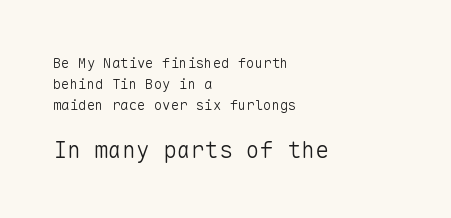
Q: Is the text bold? A: No.
Q: Is the text italic (slanted)? A: No, it is upright.
Q: Is the text underlined? A: No.
Q: How is the paragraph aligned? A: Left-aligned.
Q: Is the spacing between letters normal or unusually wide? A: Normal.
Q: Is the spacing between lines tight, normal or loose? A: Normal.
Q: Which block of text is set in a larger size, the first (top) or the second (bottom)? A: The second (bottom) one.
